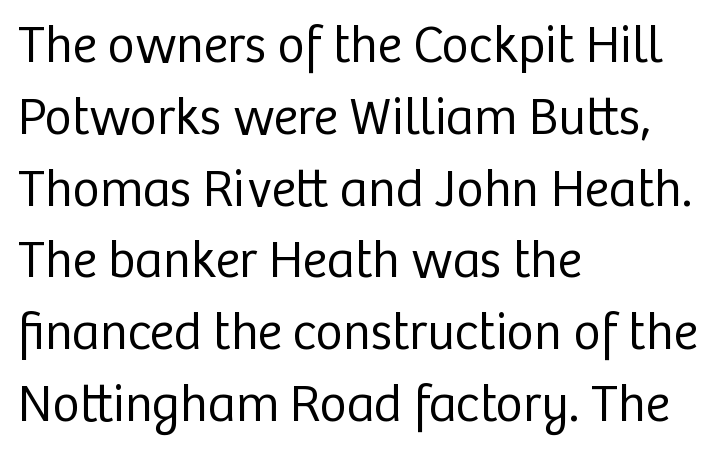
{"serif": "no", "italic": "no", "bold": "no", "weight": "regular", "width": "normal", "stroke_contrast": "low", "x_height": "medium", "monospaced": "no", "underline": "no", "align": "left", "line_spacing": "normal", "line_spacing_ratio": 1.38, "letter_spacing": "normal", "letter_spacing_em": 0.0, "glyph_px": 52}
